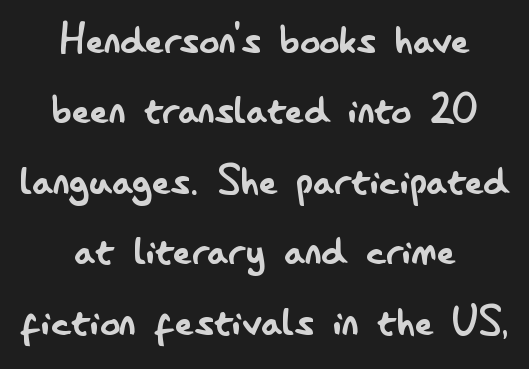
{"serif": "no", "italic": "no", "bold": "no", "weight": "regular", "width": "condensed", "stroke_contrast": "low", "x_height": "small", "monospaced": "no", "underline": "no", "align": "center", "line_spacing": "normal", "line_spacing_ratio": 1.41, "letter_spacing": "normal", "letter_spacing_em": 0.0, "glyph_px": 50}
